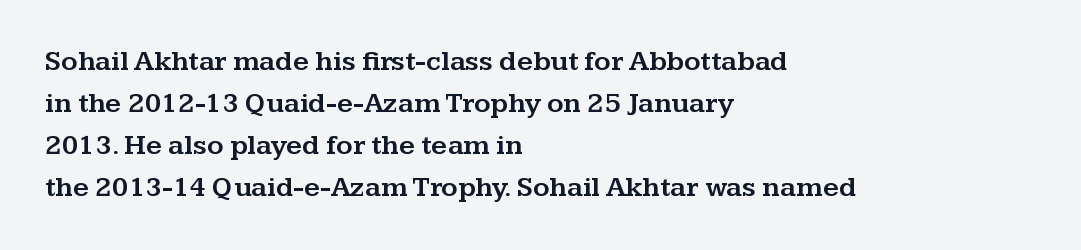
{"serif": "yes", "italic": "no", "width": "wide", "stroke_contrast": "medium", "x_height": "medium", "monospaced": "no", "underline": "no", "align": "left", "line_spacing": "normal", "line_spacing_ratio": 1.5, "letter_spacing": "normal", "letter_spacing_em": 0.0, "glyph_px": 28}
